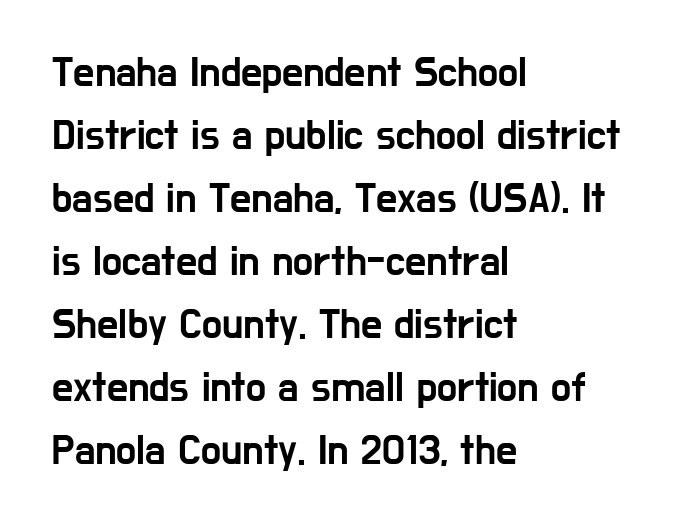
Q: Is the text italic (slanted)? A: No, it is upright.
Q: Is the typeface a serif or a sans-serif typeface? A: Sans-serif.
Q: Is the text underlined? A: No.
Q: How is the paragraph aligned? A: Left-aligned.
Q: Is the spacing between letters normal or unusually wide? A: Normal.
Q: Is the spacing between lines tight, normal or loose? A: Normal.
Q: Width (condensed, normal, or wide)? A: Condensed.
Q: Stroke contrast? A: Low.
Q: x-height? A: Medium.
Q: Monospaced? A: No.
